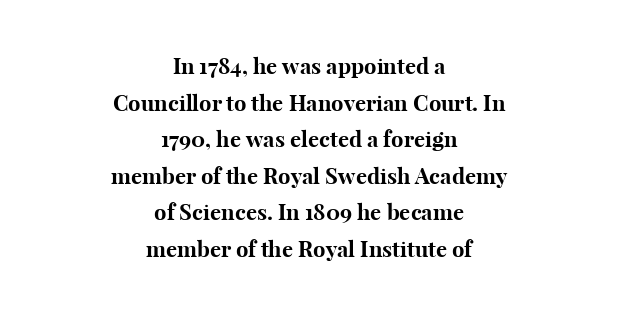
{"italic": "no", "bold": "yes", "underline": "no", "align": "center", "line_spacing": "normal", "line_spacing_ratio": 1.66, "letter_spacing": "normal", "letter_spacing_em": 0.0, "glyph_px": 22}
